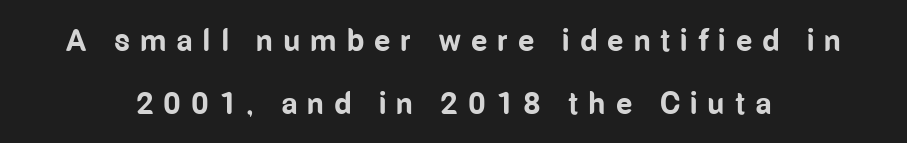
{"serif": "no", "italic": "no", "bold": "yes", "weight": "bold", "width": "condensed", "stroke_contrast": "low", "x_height": "medium", "monospaced": "no", "underline": "no", "align": "center", "line_spacing": "loose", "line_spacing_ratio": 2.02, "letter_spacing": "wide", "letter_spacing_em": 0.32, "glyph_px": 31}
